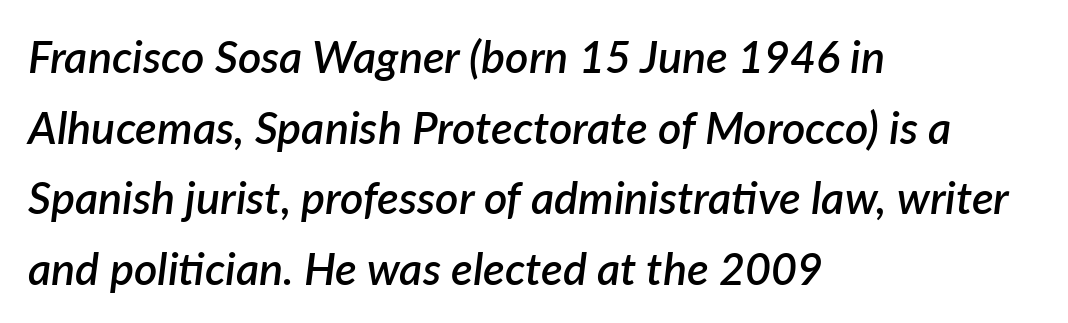
{"italic": "yes", "lean": "right", "slant_degrees": 7, "bold": "semi", "weight": "semibold", "width": "normal", "stroke_contrast": "low", "x_height": "medium", "monospaced": "no", "underline": "no", "align": "left", "line_spacing": "normal", "line_spacing_ratio": 1.57, "letter_spacing": "normal", "letter_spacing_em": 0.0, "glyph_px": 45}
